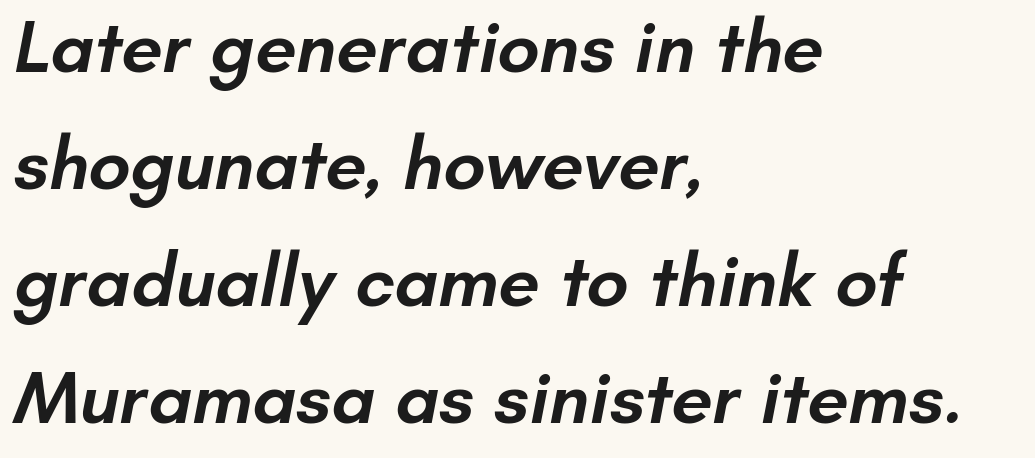
Q: Is the text bold? A: Semi-bold.
Q: Is the typeface a serif or a sans-serif typeface? A: Sans-serif.
Q: Is the text underlined? A: No.
Q: How is the paragraph aligned? A: Left-aligned.
Q: Is the spacing between letters normal or unusually wide? A: Normal.
Q: Is the spacing between lines tight, normal or loose? A: Normal.
Q: Width (condensed, normal, or wide)? A: Normal.
Q: Stroke contrast? A: Low.
Q: x-height? A: Small.
Q: Monospaced? A: No.
